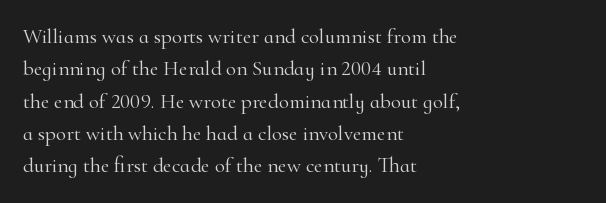
The image shows 21 px text type, upright; set left-aligned, normal line spacing (1.54x), normal letter spacing, not underlined.
